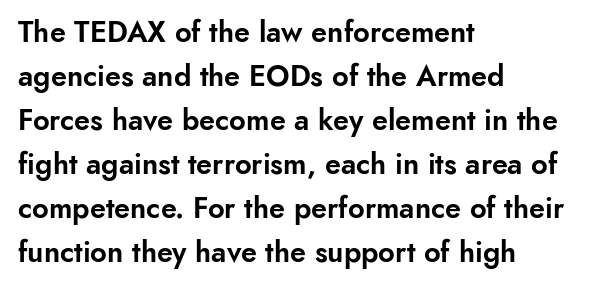
Q: Is the text italic (slanted)? A: No, it is upright.
Q: Is the typeface a serif or a sans-serif typeface? A: Sans-serif.
Q: Is the text underlined? A: No.
Q: How is the paragraph aligned? A: Left-aligned.
Q: Is the spacing between letters normal or unusually wide? A: Normal.
Q: Is the spacing between lines tight, normal or loose? A: Normal.
Q: Width (condensed, normal, or wide)? A: Normal.
Q: Stroke contrast? A: Low.
Q: x-height? A: Small.
Q: Monospaced? A: No.
